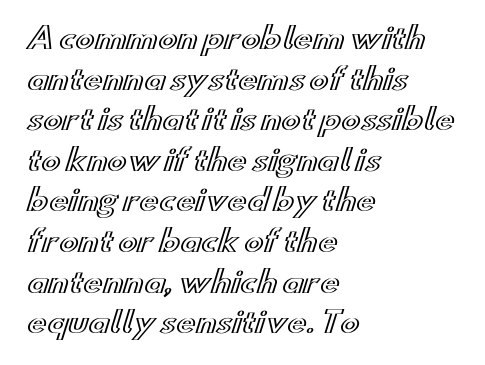
The paragraph shown leans on its left margin. The horizontal fit of the characters is conventional and even. Note the varied advance widths — an 'i' is clearly narrower than an 'm'. Students, observe: this is what conventionally led text looks like.
